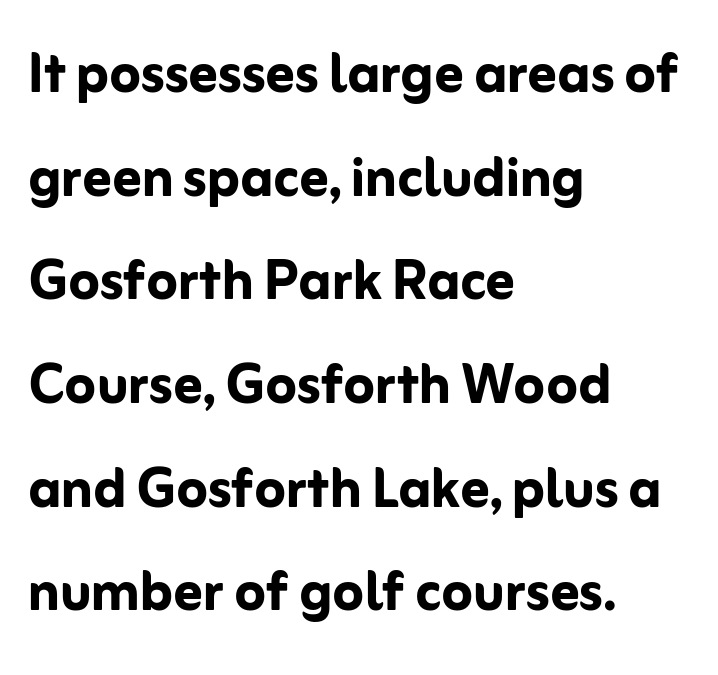
Casual observation: everything's shoved over to the left. Quick note: underline off. Serif or sans? Sans — the stroke terminals are bare. This block has exactly the height ordinary leading produces.
